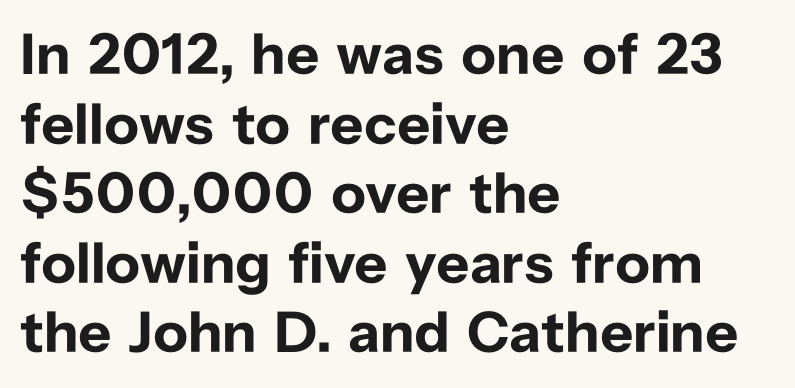
Q: Is the text bold? A: Yes.
Q: Is the text italic (slanted)? A: No, it is upright.
Q: Is the typeface a serif or a sans-serif typeface? A: Sans-serif.
Q: Is the text underlined? A: No.
Q: How is the paragraph aligned? A: Left-aligned.
Q: Is the spacing between letters normal or unusually wide? A: Normal.
Q: Width (condensed, normal, or wide)? A: Normal.
Q: Stroke contrast? A: Low.
Q: x-height? A: Medium.
Q: Monospaced? A: No.
